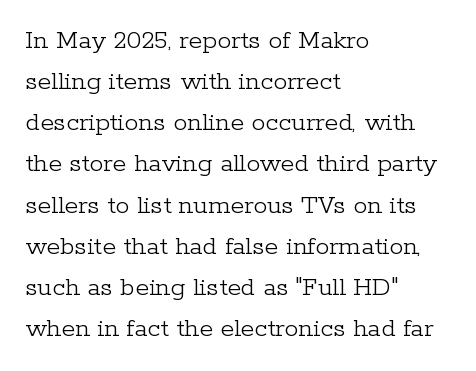
The image shows 28 px light serif type, upright; set left-aligned, normal line spacing (1.47x), normal letter spacing, not underlined; low stroke contrast and a medium x-height.
